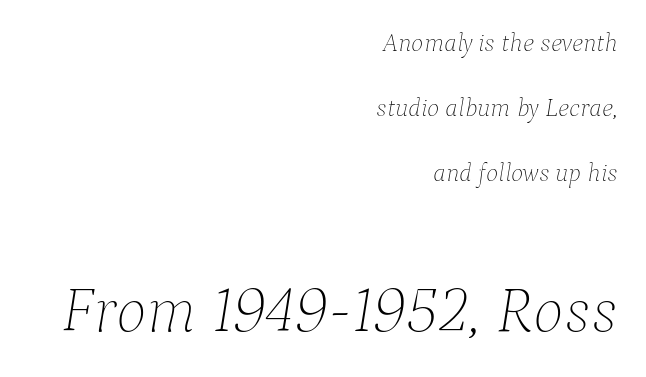
The image shows 65 px thin type, italic (leaning right); set right-aligned, loose line spacing (2.5x), normal letter spacing, not underlined; the second (bottom) block is 2.5x larger; low stroke contrast and a medium x-height.
